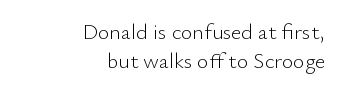
{"italic": "no", "bold": "no", "underline": "no", "align": "right", "line_spacing": "normal", "line_spacing_ratio": 1.32, "letter_spacing": "normal", "letter_spacing_em": 0.0, "glyph_px": 22}
